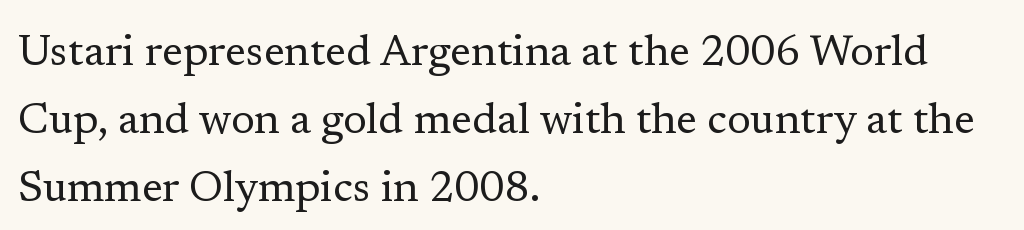
Q: Is the text bold? A: No.
Q: Is the text italic (slanted)? A: No, it is upright.
Q: Is the typeface a serif or a sans-serif typeface? A: Serif.
Q: Is the text underlined? A: No.
Q: How is the paragraph aligned? A: Left-aligned.
Q: Is the spacing between letters normal or unusually wide? A: Normal.
Q: Is the spacing between lines tight, normal or loose? A: Normal.
Q: Width (condensed, normal, or wide)? A: Normal.
Q: Stroke contrast? A: Low.
Q: x-height? A: Medium.
Q: Monospaced? A: No.
